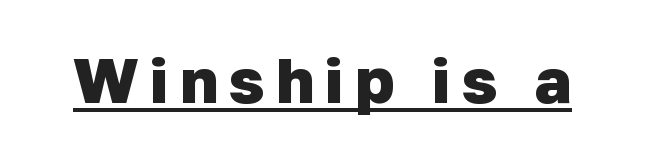
The image shows 63 px heavy sans-serif type; set underlined; low stroke contrast and a medium x-height.
